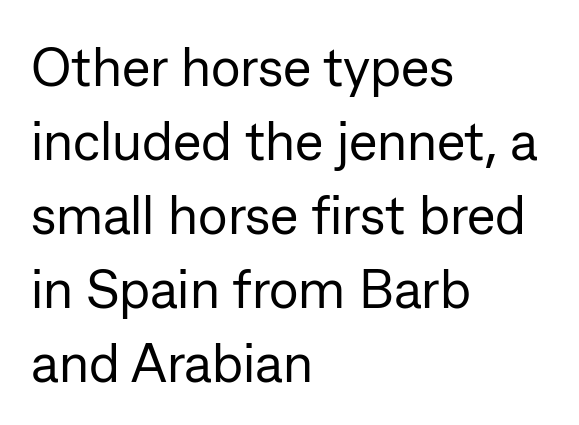
The image shows 54 px regular-weight sans-serif type, upright; set left-aligned, normal line spacing (1.37x), normal letter spacing, not underlined; low stroke contrast and a medium x-height.
